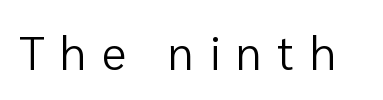
{"serif": "no", "italic": "no", "bold": "no", "weight": "regular", "width": "normal", "stroke_contrast": "low", "x_height": "medium", "monospaced": "no", "underline": "no", "letter_spacing": "wide", "letter_spacing_em": 0.33, "glyph_px": 47}
